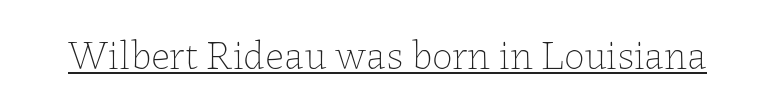
Q: Is the text bold? A: No.
Q: Is the text italic (slanted)? A: No, it is upright.
Q: Is the text underlined? A: Yes.
Q: Is the spacing between letters normal or unusually wide? A: Normal.
Q: Width (condensed, normal, or wide)? A: Normal.
Q: Stroke contrast? A: Low.
Q: x-height? A: Medium.
Q: Monospaced? A: No.
